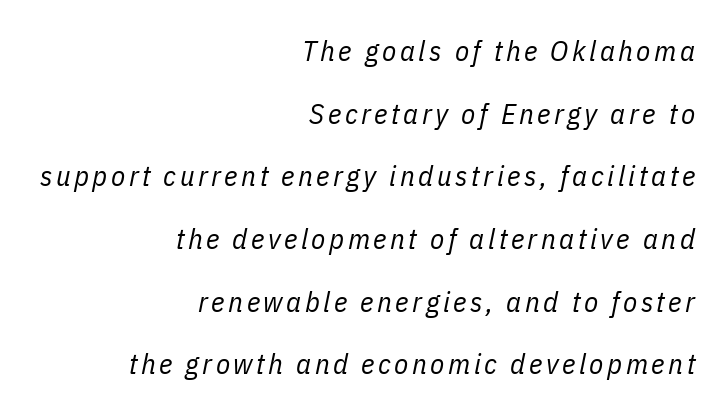
{"italic": "yes", "lean": "right", "slant_degrees": 11, "bold": "no", "weight": "regular", "width": "condensed", "stroke_contrast": "low", "x_height": "medium", "monospaced": "no", "underline": "no", "align": "right", "line_spacing": "loose", "line_spacing_ratio": 2.16, "glyph_px": 29}
